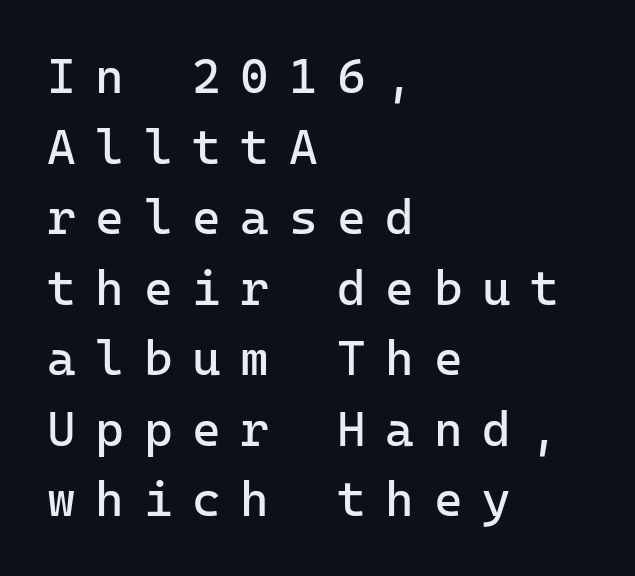
The image shows 49 px regular-weight sans-serif type, upright, monospaced; set left-aligned, normal line spacing (1.44x), unusually wide letter spacing (+0.4 em), not underlined; low stroke contrast and a medium x-height.
